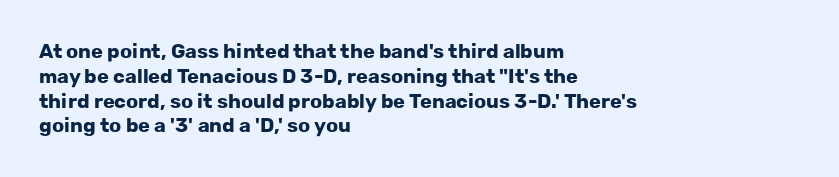
Q: Is the text bold? A: Yes.
Q: Is the text italic (slanted)? A: No, it is upright.
Q: Is the text underlined? A: No.
Q: How is the paragraph aligned? A: Left-aligned.
Q: Is the spacing between letters normal or unusually wide? A: Normal.
